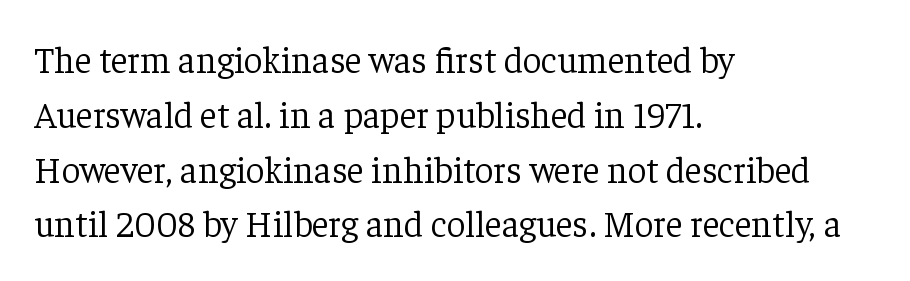
The ragged edge is on the right, which tells us the setting is flush left. The glyphs are unaccompanied by any horizontal stroke below them. Character widths vary here, with narrow letters taking less room than wide ones. Stem width sits at or under what a default text font uses.
